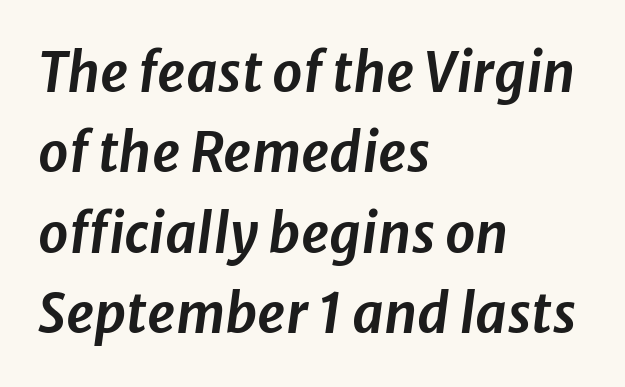
Q: Is the text italic (slanted)? A: Yes, it leans right by about 8 degrees.
Q: Is the text underlined? A: No.
Q: How is the paragraph aligned? A: Left-aligned.
Q: Is the spacing between letters normal or unusually wide? A: Normal.
Q: Is the spacing between lines tight, normal or loose? A: Normal.
Q: Width (condensed, normal, or wide)? A: Normal.
Q: Stroke contrast? A: Low.
Q: x-height? A: Medium.
Q: Monospaced? A: No.
